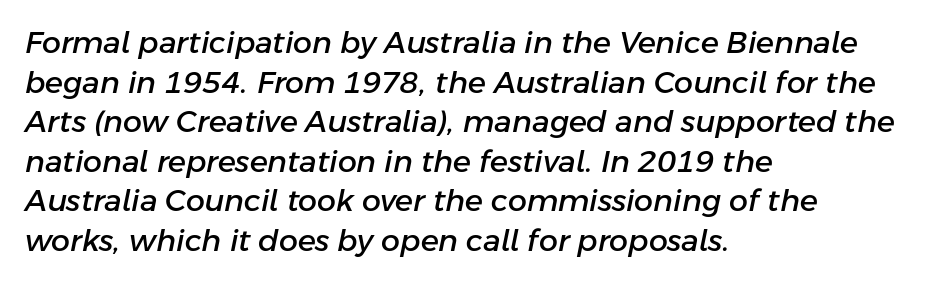
Q: Is the text italic (slanted)? A: Yes, it leans right by about 11 degrees.
Q: Is the text underlined? A: No.
Q: How is the paragraph aligned? A: Left-aligned.
Q: Is the spacing between letters normal or unusually wide? A: Normal.
Q: Is the spacing between lines tight, normal or loose? A: Normal.
Q: Width (condensed, normal, or wide)? A: Normal.
Q: Stroke contrast? A: Low.
Q: x-height? A: Medium.
Q: Monospaced? A: No.
